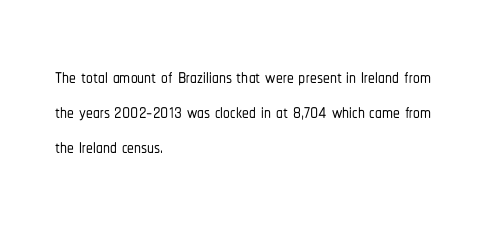
Students, observe: this is what conventionally led text looks like. This sample uses plain, unmodified letter spacing. Nobody drew a line under any word here. The typesetter chose a ragged-right arrangement here. Style check: upright.
